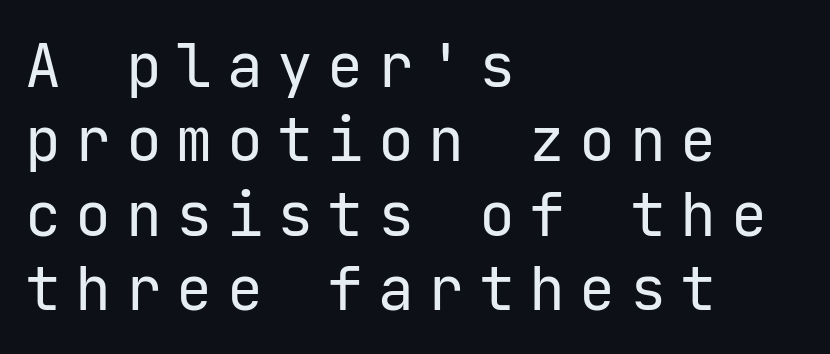
Q: Is the text bold? A: No.
Q: Is the text italic (slanted)? A: No, it is upright.
Q: Is the typeface a serif or a sans-serif typeface? A: Sans-serif.
Q: Is the text underlined? A: No.
Q: How is the paragraph aligned? A: Left-aligned.
Q: Is the spacing between letters normal or unusually wide? A: Unusually wide.
Q: Width (condensed, normal, or wide)? A: Normal.
Q: Stroke contrast? A: Low.
Q: x-height? A: Medium.
